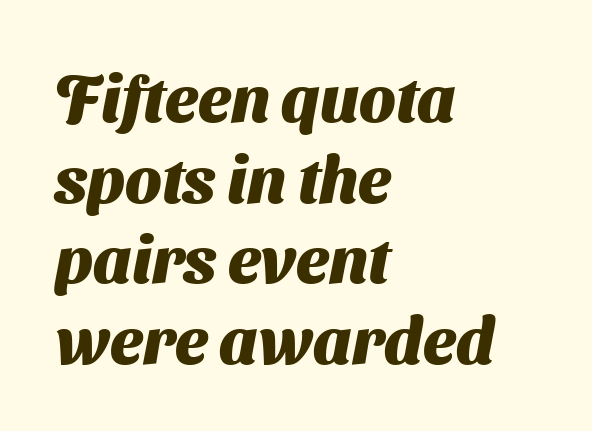
Q: Is the text bold? A: Yes.
Q: Is the typeface a serif or a sans-serif typeface? A: Sans-serif.
Q: Is the text underlined? A: No.
Q: How is the paragraph aligned? A: Left-aligned.
Q: Is the spacing between letters normal or unusually wide? A: Normal.
Q: Width (condensed, normal, or wide)? A: Normal.
Q: Stroke contrast? A: Medium.
Q: x-height? A: Medium.
Q: Monospaced? A: No.
